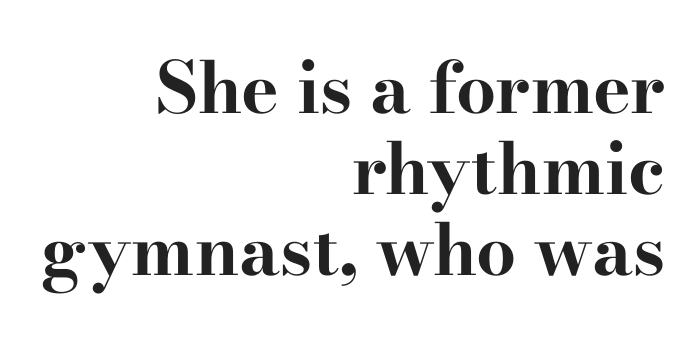
{"serif": "yes", "italic": "no", "bold": "yes", "weight": "bold", "width": "wide", "stroke_contrast": "high", "x_height": "small", "monospaced": "no", "underline": "no", "align": "right", "line_spacing": "tight", "line_spacing_ratio": 1.14, "letter_spacing": "normal", "letter_spacing_em": 0.0, "glyph_px": 71}
